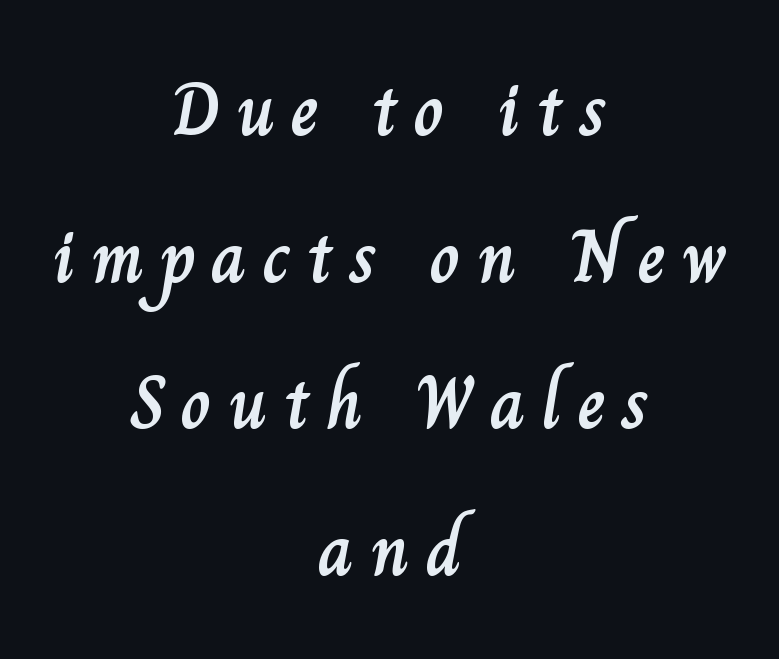
{"width": "normal", "stroke_contrast": "low", "x_height": "small", "monospaced": "no", "underline": "no", "align": "center", "line_spacing": "loose", "line_spacing_ratio": 1.93, "letter_spacing": "wide", "letter_spacing_em": 0.21, "glyph_px": 76}
